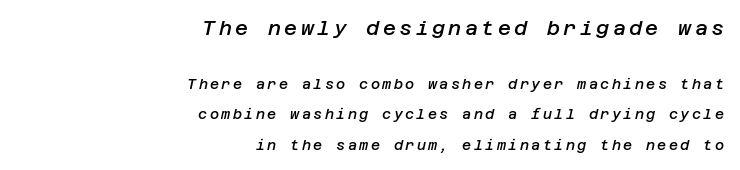
The image shows 20 px text type, italic (leaning right); set right-aligned, loose line spacing (2.16x), not underlined; the first (top) block is 1.43x larger.
